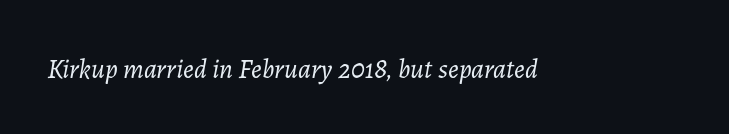
Tracking value appears to be zero — textbook default spacing. Decoration check: the copy has no underline. If you drew a line through each stem, it would be angled. Think standard paragraph weight, or any step lighter than that.
